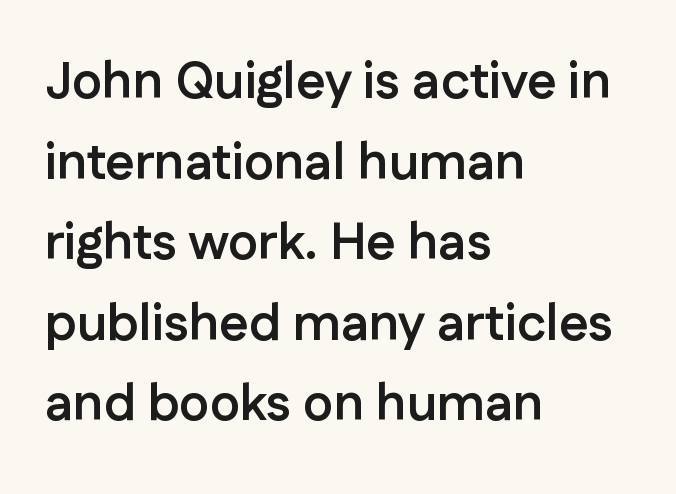
The image shows 51 px semibold sans-serif type, upright; set left-aligned, normal line spacing (1.58x), normal letter spacing, not underlined; low stroke contrast and a medium x-height.
